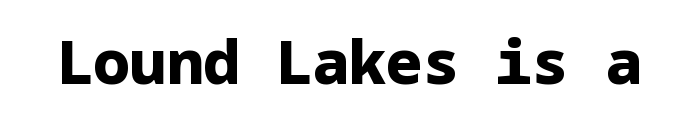
The image shows 61 px heavy sans-serif type, upright; set normal letter spacing, not underlined; low stroke contrast and a medium x-height.
